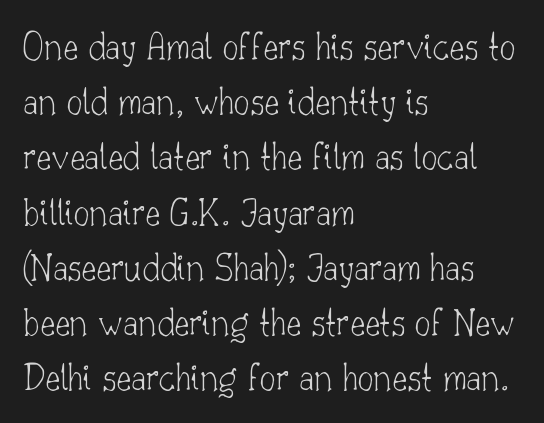
Check where the strokes stop: tiny serifs finish them off. The cut favours lightness, reaching ordinary text weight at its darkest. The lettering stays uniformly vertical, giving the passage a roman look. This rendering features lettering with no underline.
